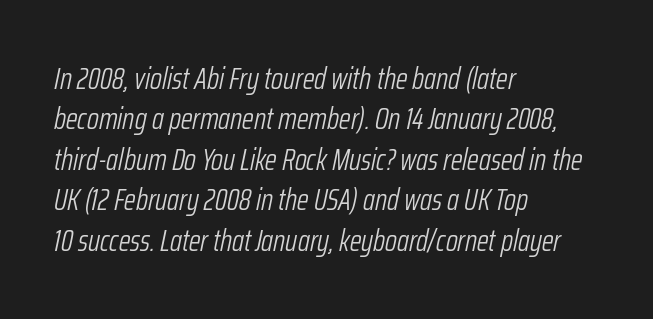
If you drew a ruler down the left edge, every line would touch it. The face used here is proportionally spaced, like ordinary book or web type. The passage shown is not bold in any degree. The passage shown leans; its letterforms are oblique. The gap between lines stays unmarked.
